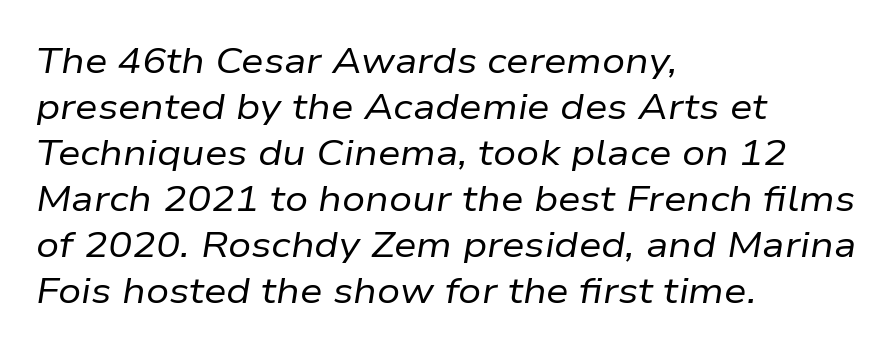
This is oblique type, the kind used for emphasis or titles. Looks like regular typesetting: each glyph gets only the width it needs. The passage shown has conventional tracking throughout. Vertical stems look standard width or narrower in stroke. Check under the words: just untouched page.
